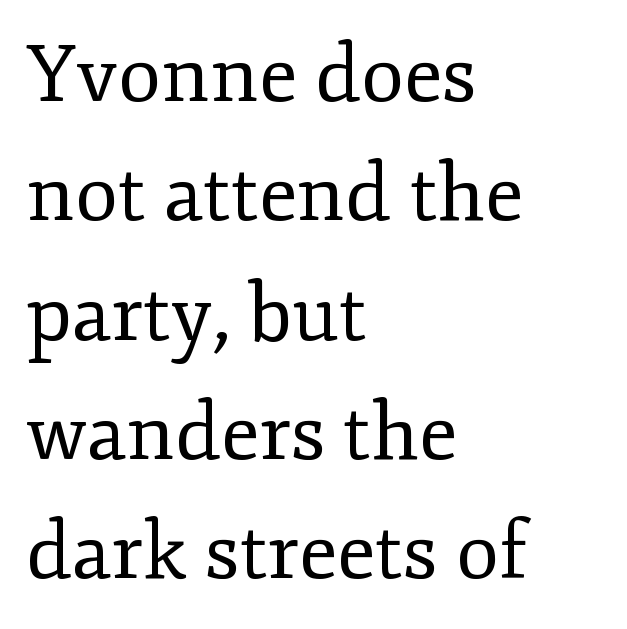
Spacing verdict: proportional, widths tailored to each character. A light-to-regular cut is what we see here. The typography opts for an upright posture over an oblique one. A student would call this left alignment; a typographer would say flush left, rag right.
